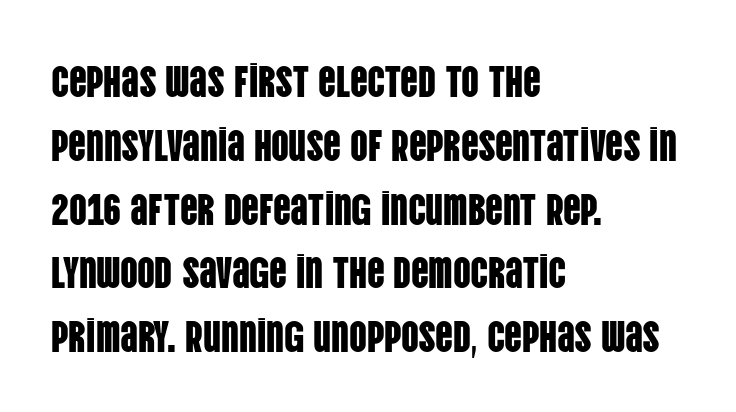
Q: Is the text italic (slanted)? A: No, it is upright.
Q: Is the typeface a serif or a sans-serif typeface? A: Sans-serif.
Q: Is the text underlined? A: No.
Q: How is the paragraph aligned? A: Left-aligned.
Q: Is the spacing between letters normal or unusually wide? A: Normal.
Q: Is the spacing between lines tight, normal or loose? A: Normal.
Q: Width (condensed, normal, or wide)? A: Condensed.
Q: Stroke contrast? A: Low.
Q: x-height? A: Large.
Q: Monospaced? A: No.
